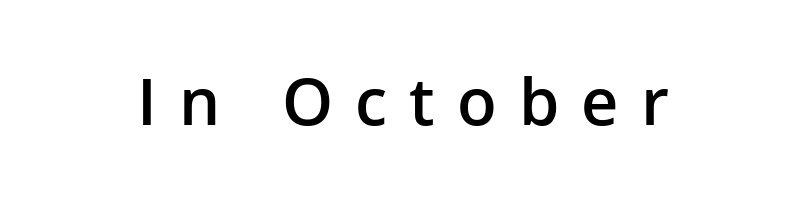
Spacing verdict: proportional, widths tailored to each character. The letters stand upright; this is a roman face. The passage shown is typeset with a sans-serif family. Clear beneath every line of the passage. Stroke thickness is moderately raised; the sample reads as semibold.
